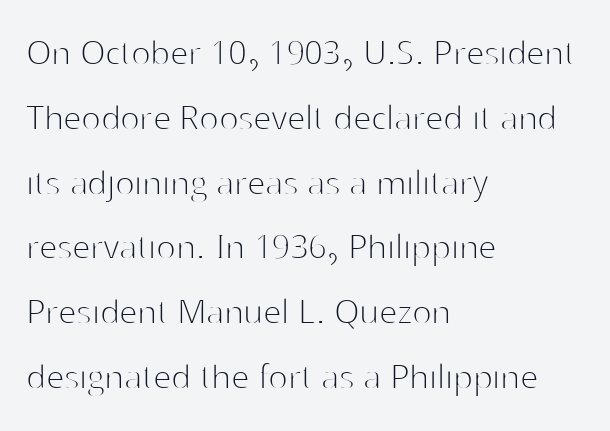
The image shows 41 px thin sans-serif type, upright; set left-aligned, normal line spacing (1.58x), normal letter spacing, not underlined; high stroke contrast and a medium x-height.
